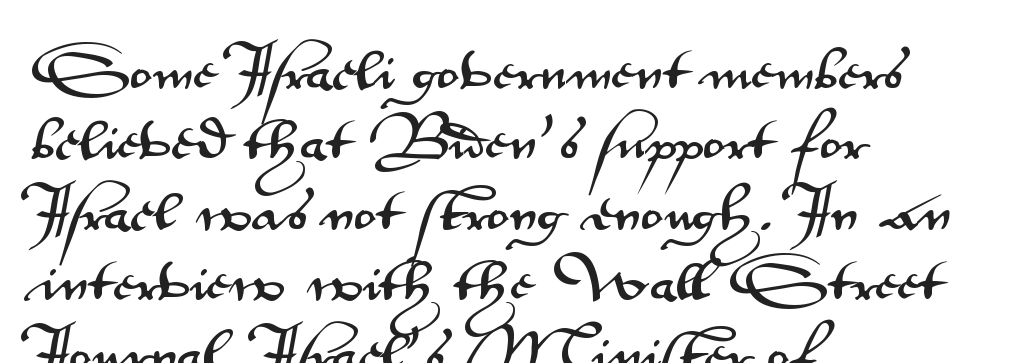
The image shows 47 px wide sans-serif type; set left-aligned, normal line spacing (1.5x), normal letter spacing, not underlined; medium stroke contrast and a small x-height.
